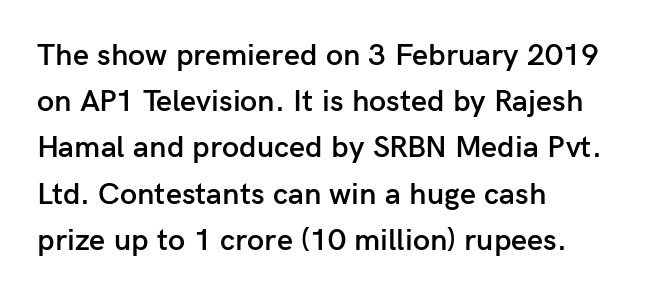
The image shows 31 px semibold sans-serif type, upright; set left-aligned, normal line spacing (1.49x), normal letter spacing, not underlined; low stroke contrast and a medium x-height.
